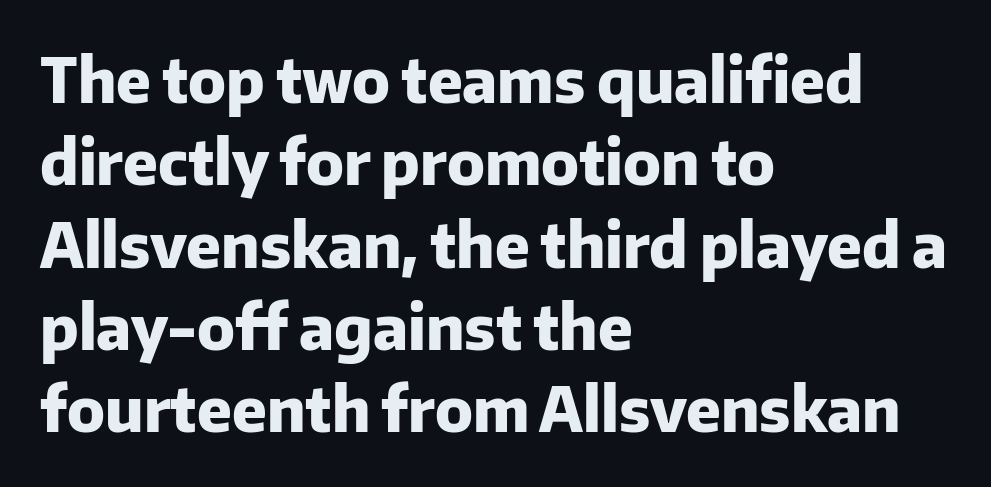
Interline gaps are of average width in this sample. Character widths vary here, with narrow letters taking less room than wide ones. Observe the absence of serifs on each vertical stroke in this sample. Emphasis by weight is at full strength: bold. The paragraph has a hard left edge and a soft right edge.
